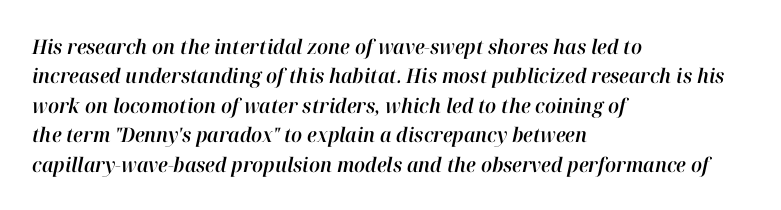
{"italic": "yes", "lean": "right", "slant_degrees": 12, "underline": "no", "align": "left", "line_spacing": "normal", "line_spacing_ratio": 1.47, "letter_spacing": "normal", "letter_spacing_em": 0.0, "glyph_px": 20}
